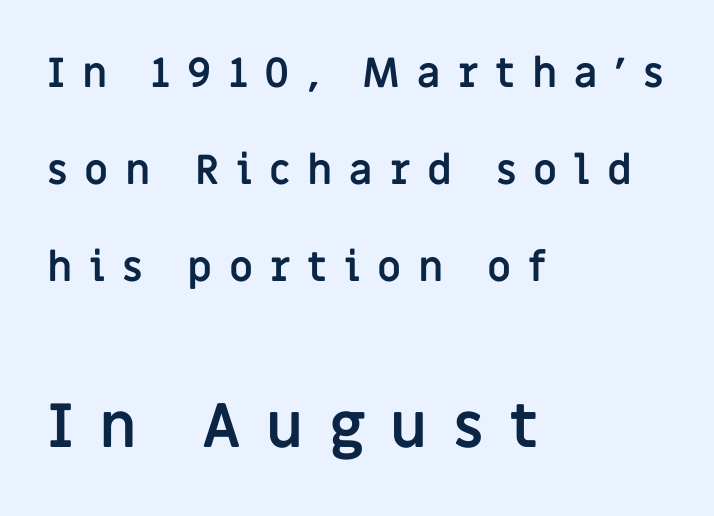
{"serif": "no", "italic": "no", "bold": "yes", "weight": "semibold", "width": "normal", "stroke_contrast": "low", "x_height": "large", "monospaced": "no", "underline": "no", "align": "left", "line_spacing": "loose", "line_spacing_ratio": 2.37, "letter_spacing": "wide", "letter_spacing_em": 0.41, "larger_block": "second", "size_ratio": 1.49, "glyph_px": 61}
